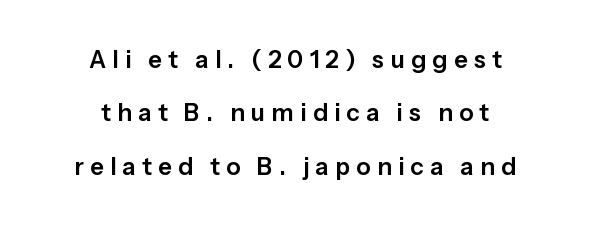
The image shows 24 px text type, upright; set centered, loose line spacing (2.22x), unusually wide letter spacing (+0.26 em), not underlined.
